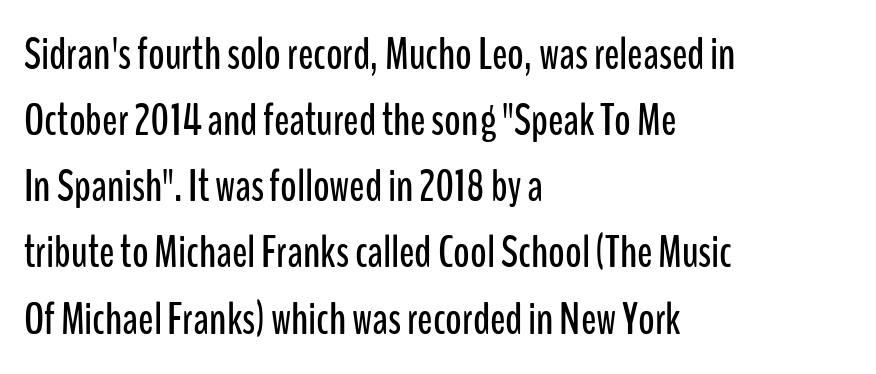
The image shows 45 px condensed sans-serif type, upright; set left-aligned, normal line spacing (1.47x), normal letter spacing, not underlined; low stroke contrast and a medium x-height.
